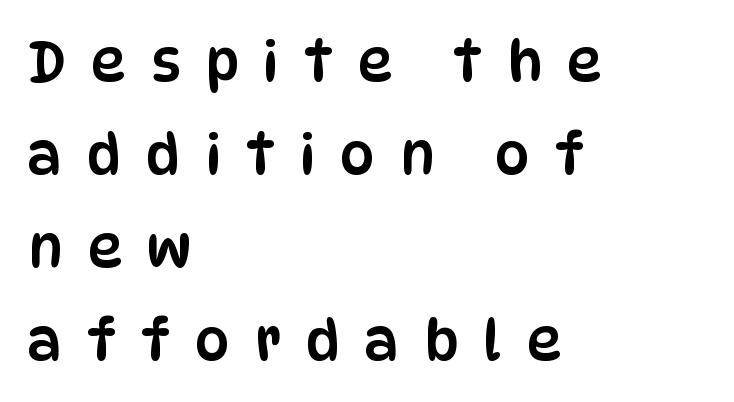
Q: Is the text italic (slanted)? A: No, it is upright.
Q: Is the typeface a serif or a sans-serif typeface? A: Sans-serif.
Q: Is the text underlined? A: No.
Q: How is the paragraph aligned? A: Left-aligned.
Q: Is the spacing between letters normal or unusually wide? A: Unusually wide.
Q: Is the spacing between lines tight, normal or loose? A: Normal.
Q: Width (condensed, normal, or wide)? A: Condensed.
Q: Stroke contrast? A: Low.
Q: x-height? A: Large.
Q: Monospaced? A: No.
